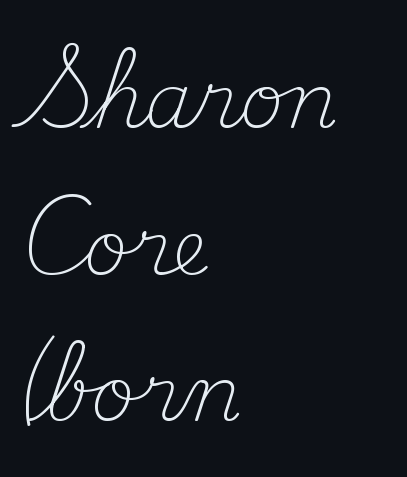
The image shows 76 px light serif type; set left-aligned, loose line spacing (1.93x), normal letter spacing, not underlined; medium stroke contrast and a small x-height.
